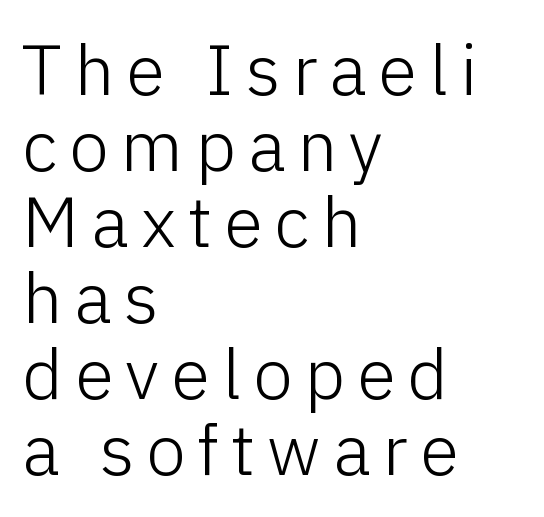
The strokes carry an ordinary text weight at most. These lines were composed using upright roman letters. The words here are not underlined. These lines are set flush left with a ragged right edge.
